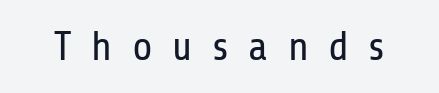
The letters are spread apart with noticeably loose tracking. To sum up the face: it is a sans, with no serifs. These lines are rendered in a variable-pitch font. Caption: face not bold, strokes unweighted.
